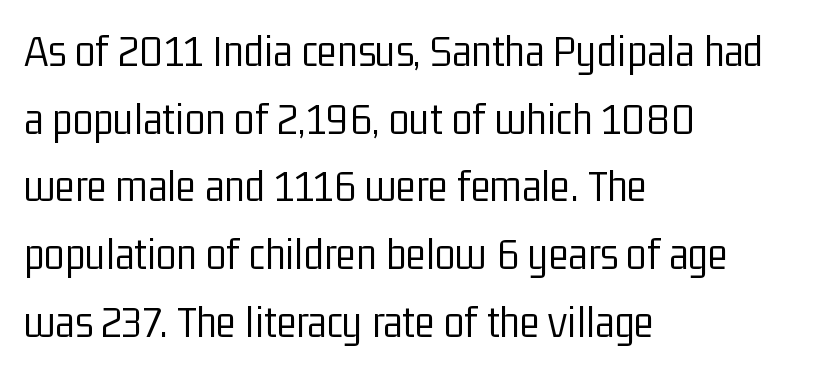
The image shows 47 px light, condensed sans-serif type, upright; set left-aligned, normal line spacing (1.44x), normal letter spacing, not underlined; low stroke contrast and a medium x-height.
